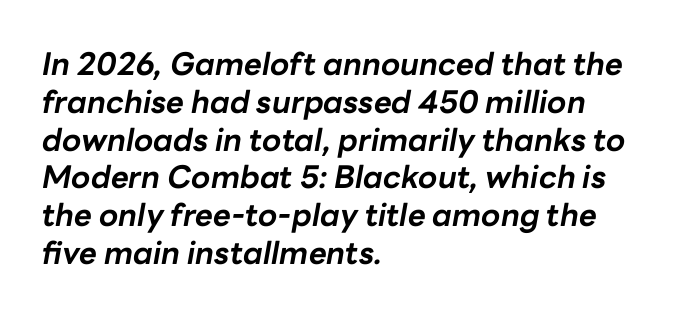
The image shows 31 px bold type, italic (leaning right); set left-aligned, line spacing 1.22x, normal letter spacing, not underlined; low stroke contrast and a medium x-height.
